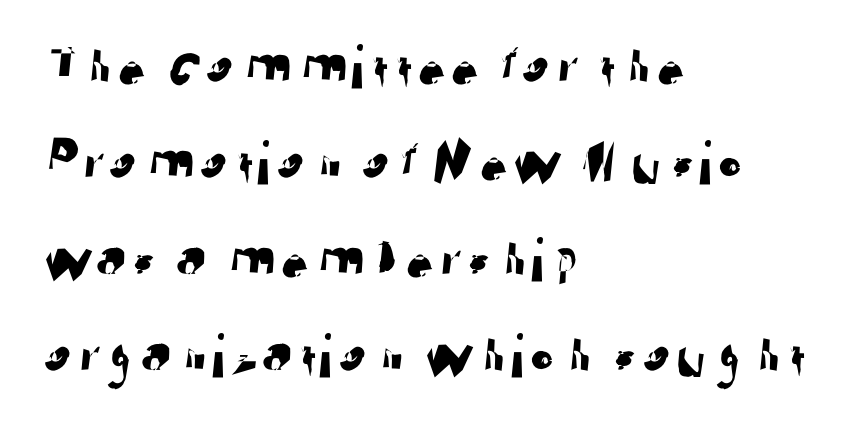
Q: Is the typeface a serif or a sans-serif typeface? A: Sans-serif.
Q: Is the text underlined? A: No.
Q: How is the paragraph aligned? A: Left-aligned.
Q: Is the spacing between letters normal or unusually wide? A: Normal.
Q: Is the spacing between lines tight, normal or loose? A: Normal.
Q: Width (condensed, normal, or wide)? A: Normal.
Q: Stroke contrast? A: Low.
Q: x-height? A: Medium.
Q: Monospaced? A: No.
